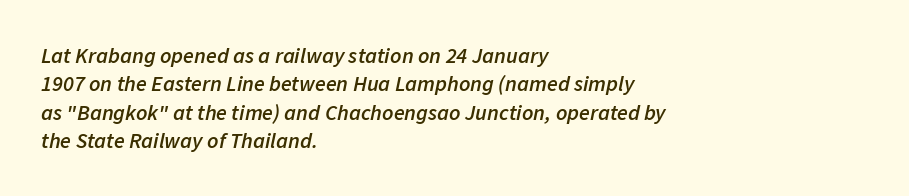
{"italic": "yes", "lean": "right", "slant_degrees": 11, "bold": "semi", "underline": "no", "align": "left", "line_spacing": "normal", "line_spacing_ratio": 1.29, "letter_spacing": "normal", "letter_spacing_em": 0.0, "glyph_px": 22}
